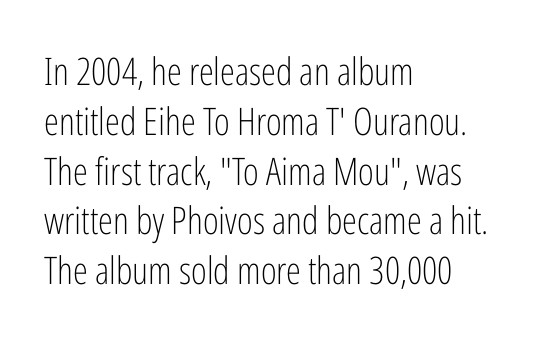
Q: Is the text bold? A: No.
Q: Is the text italic (slanted)? A: No, it is upright.
Q: Is the typeface a serif or a sans-serif typeface? A: Sans-serif.
Q: Is the text underlined? A: No.
Q: How is the paragraph aligned? A: Left-aligned.
Q: Is the spacing between letters normal or unusually wide? A: Normal.
Q: Is the spacing between lines tight, normal or loose? A: Normal.
Q: Width (condensed, normal, or wide)? A: Condensed.
Q: Stroke contrast? A: Low.
Q: x-height? A: Medium.
Q: Monospaced? A: No.
